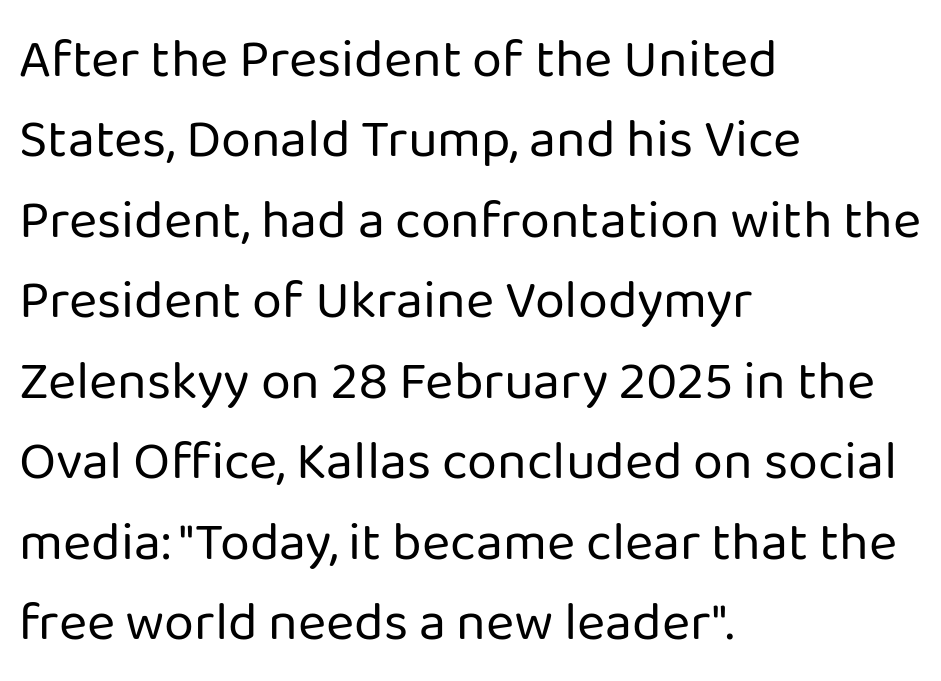
The space beneath each line is pristine and unruled. A typesetter would label this face a sans. These lines are rendered in a variable-pitch font. The tracking reads as untouched default to a designer's eye. Quick note: interline space is typical. Notice how the stems are strictly vertical — no italics here.
